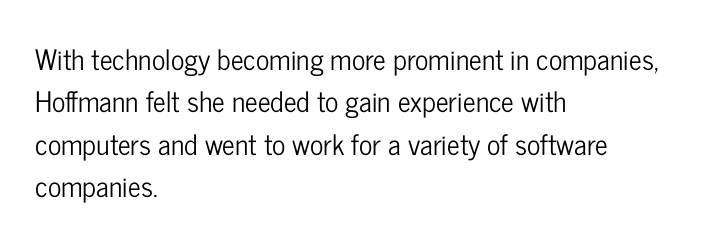
Q: Is the text italic (slanted)? A: No, it is upright.
Q: Is the typeface a serif or a sans-serif typeface? A: Sans-serif.
Q: Is the text underlined? A: No.
Q: How is the paragraph aligned? A: Left-aligned.
Q: Is the spacing between letters normal or unusually wide? A: Normal.
Q: Is the spacing between lines tight, normal or loose? A: Normal.
Q: Width (condensed, normal, or wide)? A: Condensed.
Q: Stroke contrast? A: Low.
Q: x-height? A: Medium.
Q: Monospaced? A: No.
